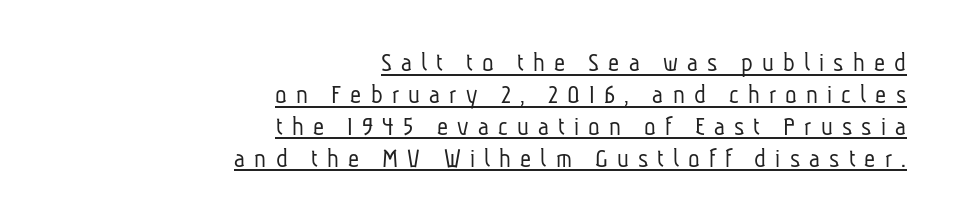
Q: Is the text bold? A: No.
Q: Is the text underlined? A: Yes.
Q: How is the paragraph aligned? A: Right-aligned.
Q: Is the spacing between letters normal or unusually wide? A: Unusually wide.
